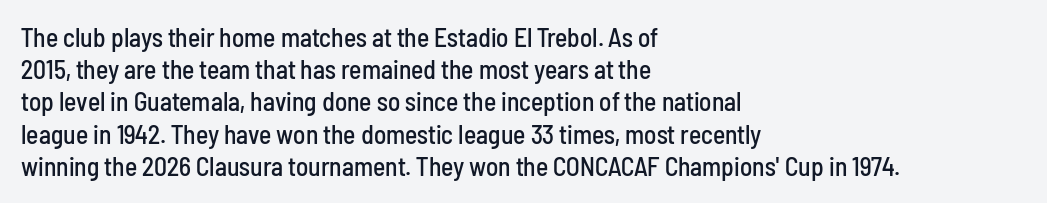
The image shows 26 px text type, upright; set left-aligned, line spacing 1.24x, normal letter spacing, not underlined.
